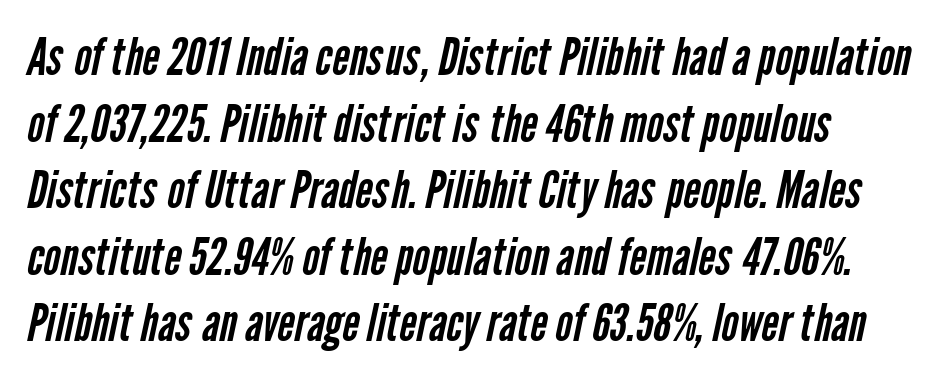
{"serif": "no", "bold": "no", "weight": "regular", "width": "condensed", "stroke_contrast": "low", "x_height": "medium", "monospaced": "no", "underline": "no", "line_spacing": "normal", "line_spacing_ratio": 1.28, "letter_spacing": "normal", "letter_spacing_em": 0.0, "glyph_px": 52}
